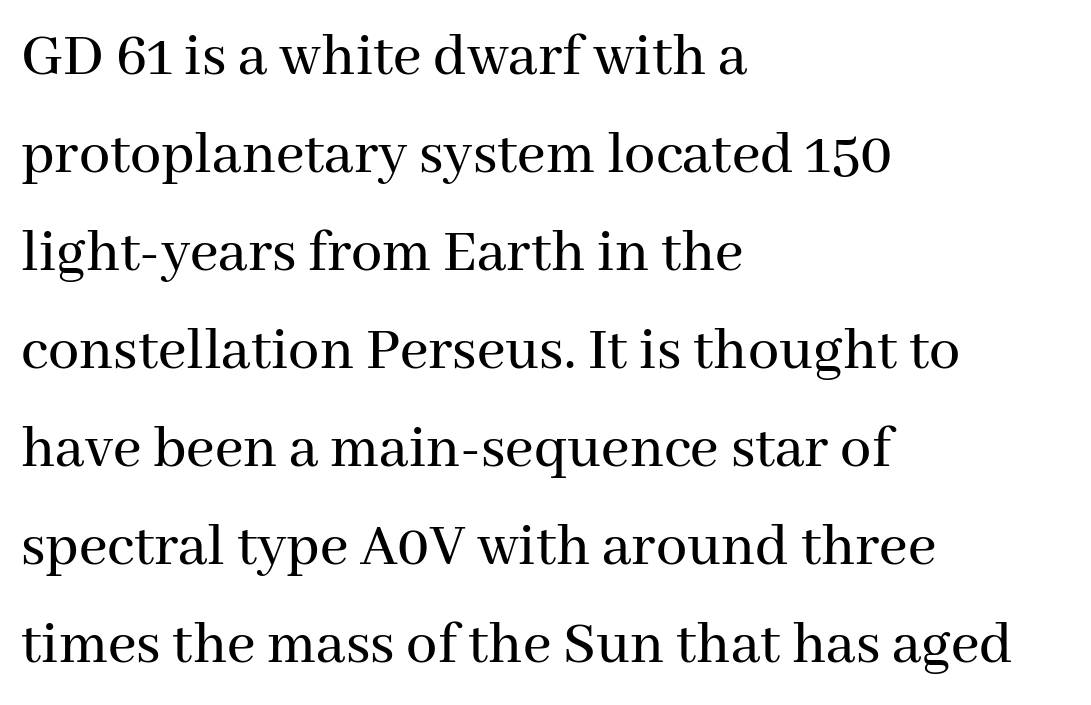
{"serif": "yes", "italic": "no", "width": "normal", "stroke_contrast": "medium", "x_height": "medium", "monospaced": "no", "underline": "no", "align": "left", "line_spacing": "normal", "line_spacing_ratio": 1.58, "letter_spacing": "normal", "letter_spacing_em": 0.0, "glyph_px": 62}
